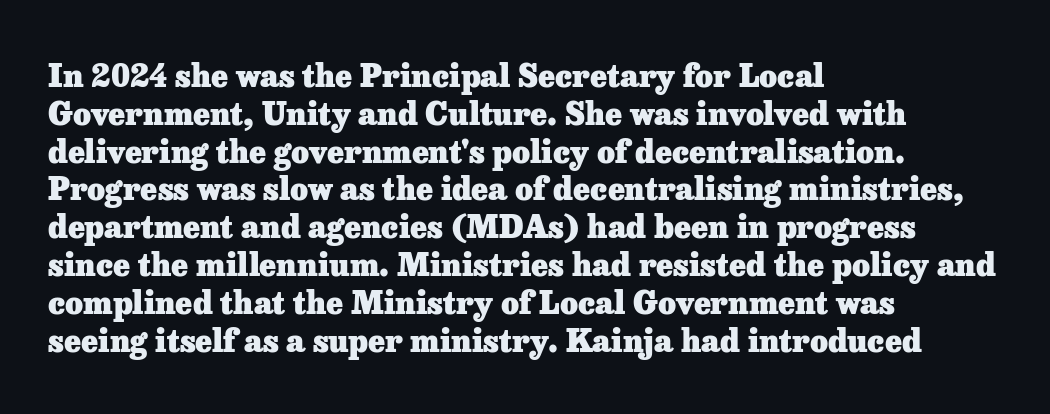
Q: Is the text bold? A: Yes.
Q: Is the text italic (slanted)? A: No, it is upright.
Q: Is the typeface a serif or a sans-serif typeface? A: Serif.
Q: Is the text underlined? A: No.
Q: How is the paragraph aligned? A: Left-aligned.
Q: Is the spacing between letters normal or unusually wide? A: Normal.
Q: Width (condensed, normal, or wide)? A: Normal.
Q: Stroke contrast? A: Low.
Q: x-height? A: Medium.
Q: Monospaced? A: No.
